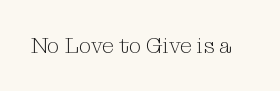
The image shows 22 px text type, upright; set normal letter spacing, not underlined.
